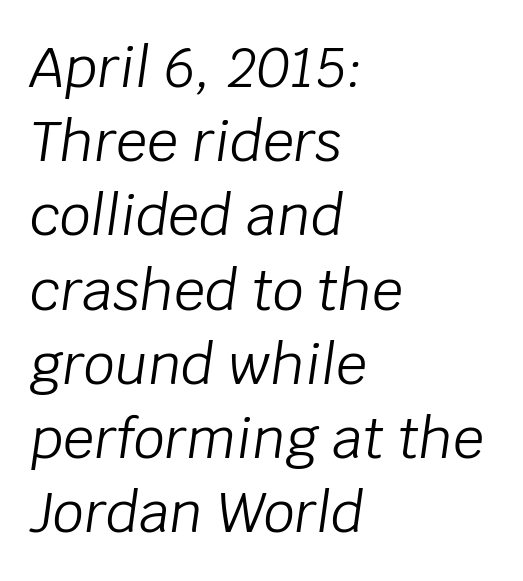
These lines are set flush left with a ragged right edge. Observe the lean: these are italic letterforms. Nobody drew a line under any word here. Nothing heavy about these letters — not bold at all. Tracking here is standard; glyphs follow each other at the usual distance.
